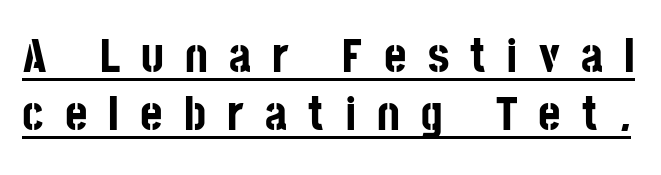
The text was rendered using a sans face with plain stroke endings. How heavy is the stroke? Heavy — this is a bold. You could not count columns in this text — the font is proportionally spaced. Rendered with straight, roman letterforms.
